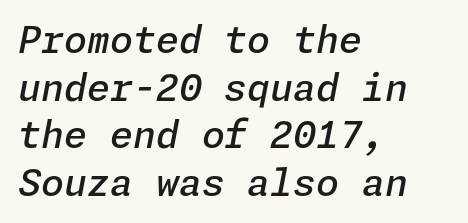
Regarding leading, the lines here are spaced in the standard way. Anything drawn beneath the words? Only blank space. This sample uses an oblique cut, with every glyph tilted off the vertical. Each word holds together tightly as a unit, with standard inter-letter gaps. Slightly chunky letters — semibold, I'd say, not full bold. Compared with a centered layout, this one pins lines to the left instead.
